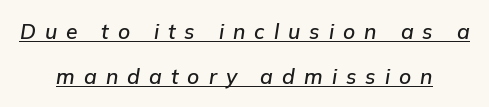
The image shows 21 px text type, italic (leaning right); set centered, loose line spacing (2.14x), unusually wide letter spacing (+0.43 em), underlined.
